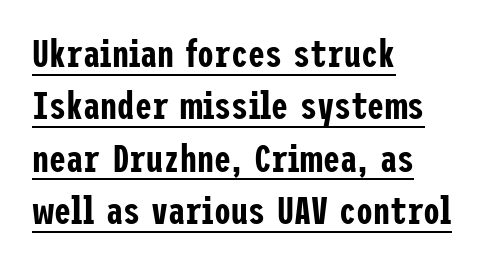
{"serif": "no", "italic": "no", "width": "condensed", "stroke_contrast": "low", "x_height": "medium", "underline": "yes", "align": "left", "line_spacing": "normal", "line_spacing_ratio": 1.38, "letter_spacing": "normal", "letter_spacing_em": 0.0, "glyph_px": 38}
